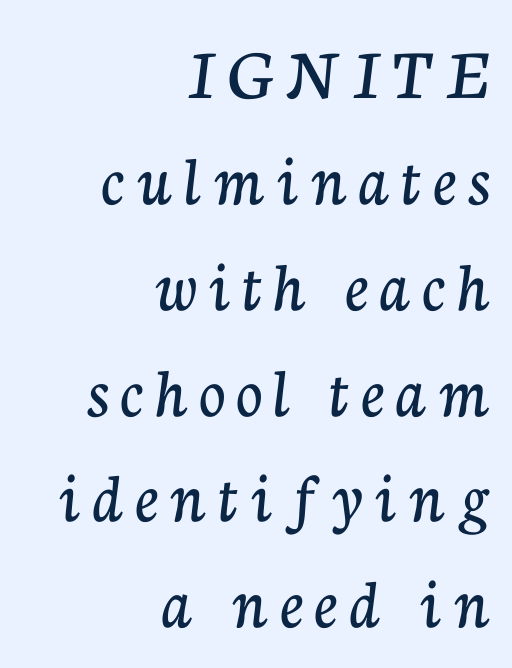
The paragraph shown leans on its right margin. A serif font was chosen for this passage. The passage shown is not underscored anywhere. You could not count columns in this text — the font is proportionally spaced. Summary of vertical rhythm: regular, with standard interline spacing.
